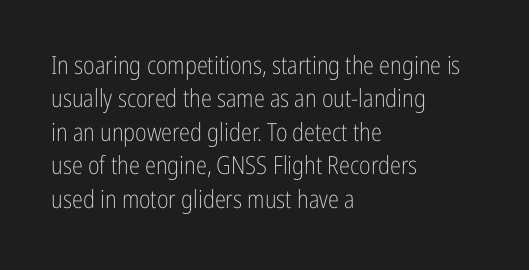
The image shows 25 px text type, upright; set left-aligned, normal line spacing (1.34x), normal letter spacing, not underlined.
